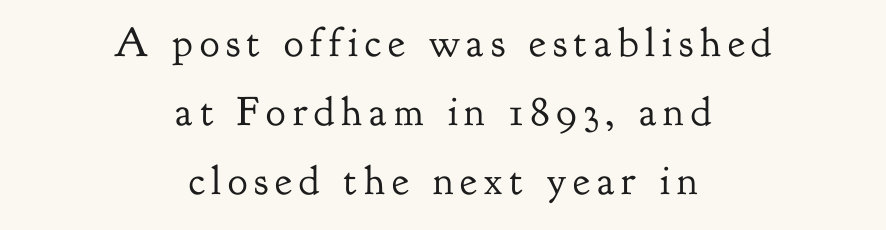
{"serif": "yes", "italic": "no", "bold": "no", "weight": "regular", "width": "normal", "stroke_contrast": "low", "x_height": "small", "monospaced": "no", "underline": "no", "align": "center", "line_spacing": "normal", "line_spacing_ratio": 1.68, "glyph_px": 41}
